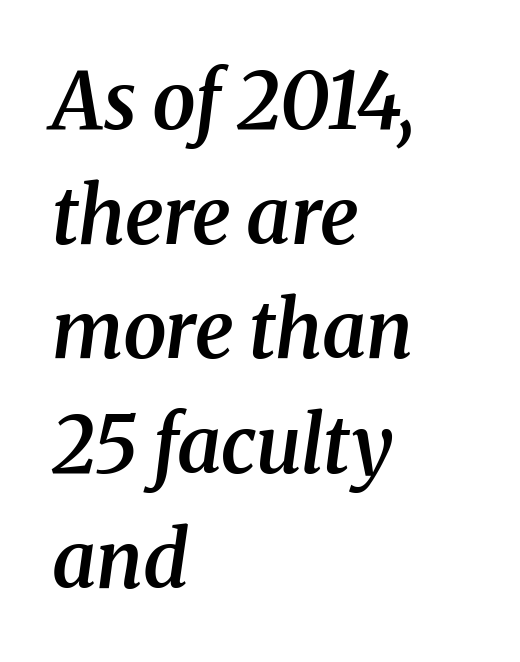
Does the leading feel generous? No, just average. Glyph-to-glyph distance matches everyday printed text. A bare baseline throughout the passage. Line beginnings align vertically; line endings do not. Weight check: semibold — heavier than regular, not quite bold. Looking at the ascenders, they clearly lean.
